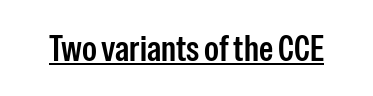
{"serif": "no", "italic": "no", "width": "condensed", "stroke_contrast": "low", "x_height": "medium", "monospaced": "no", "underline": "yes", "letter_spacing": "normal", "letter_spacing_em": 0.0, "glyph_px": 36}
